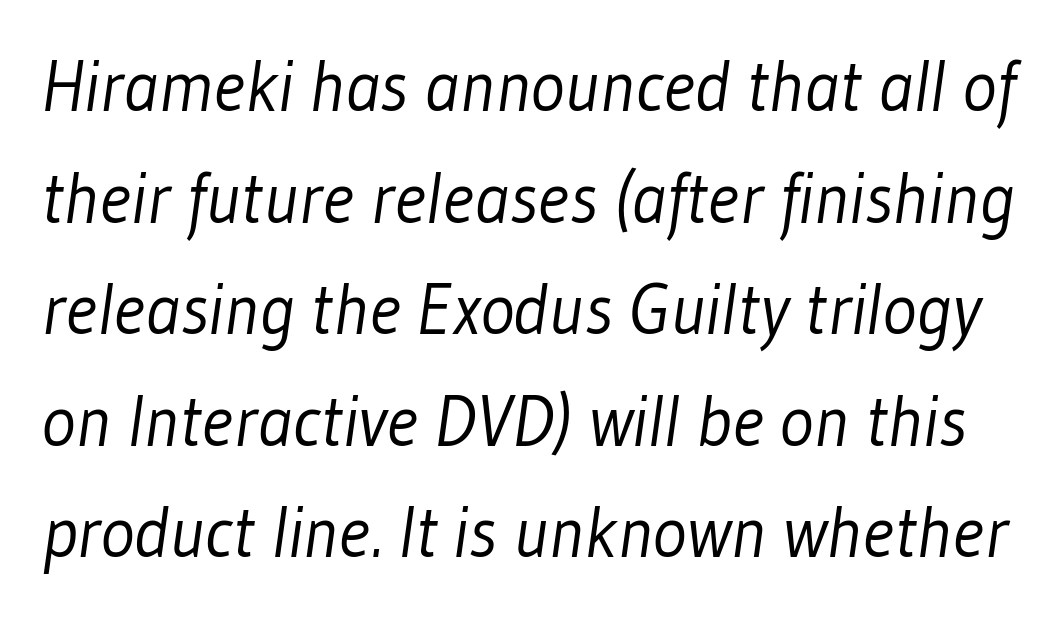
The image shows 72 px light, condensed sans-serif type; set normal line spacing (1.55x), normal letter spacing, not underlined; low stroke contrast and a medium x-height.
